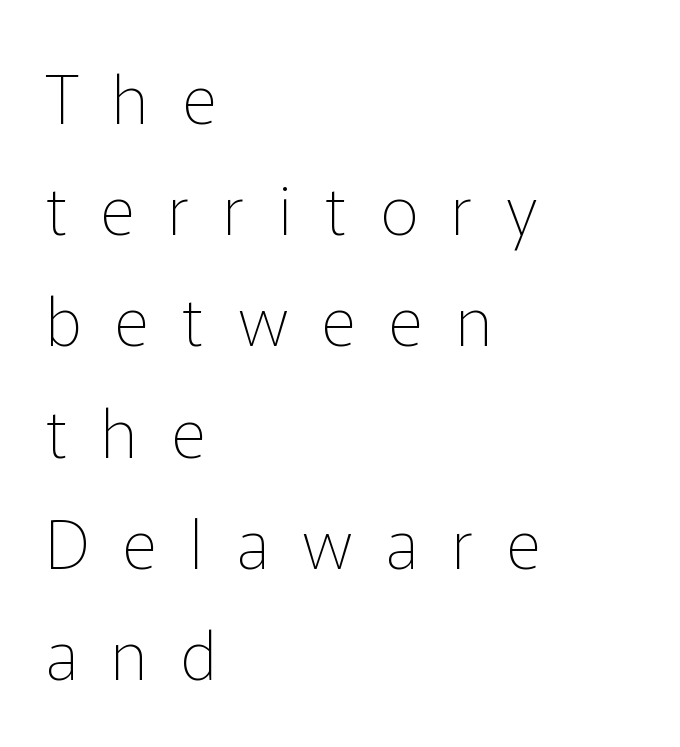
This rendering features lettering with no underline. Does the leading feel generous? No, just average. Tracking value appears strongly positive — letters spread wide. The passage shown is typed in a proportional face where columns would drift. The typography opts for an upright posture over an oblique one.
